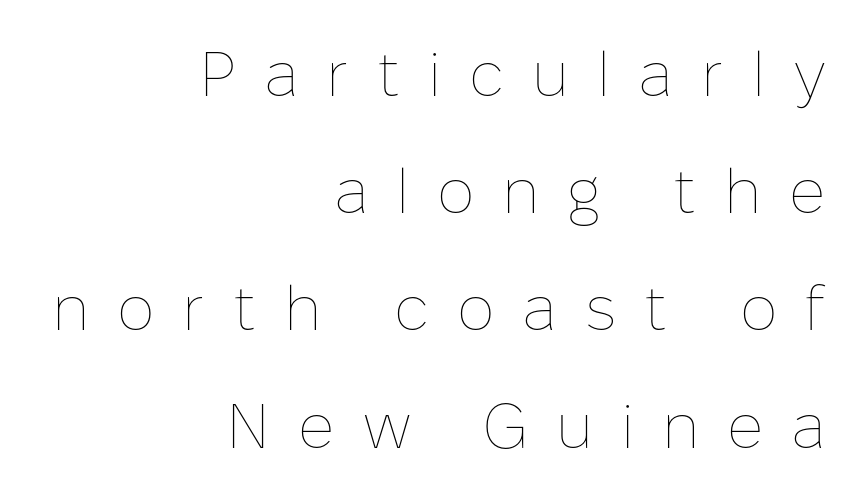
The image shows 63 px thin type, upright; set right-aligned, line spacing 1.86x, unusually wide letter spacing (+0.44 em), not underlined; low stroke contrast and a medium x-height.
